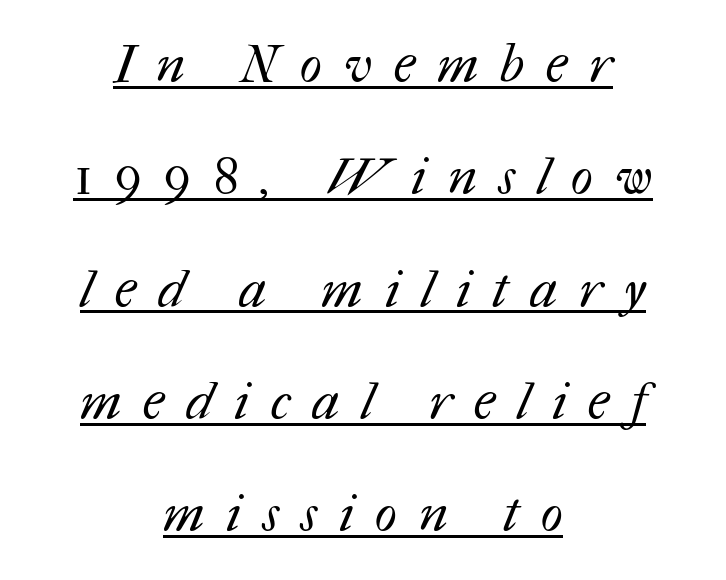
{"bold": "no", "weight": "regular", "width": "normal", "stroke_contrast": "medium", "x_height": "medium", "monospaced": "no", "underline": "yes", "align": "center", "line_spacing": "loose", "line_spacing_ratio": 2.16, "letter_spacing": "wide", "letter_spacing_em": 0.42, "glyph_px": 52}
